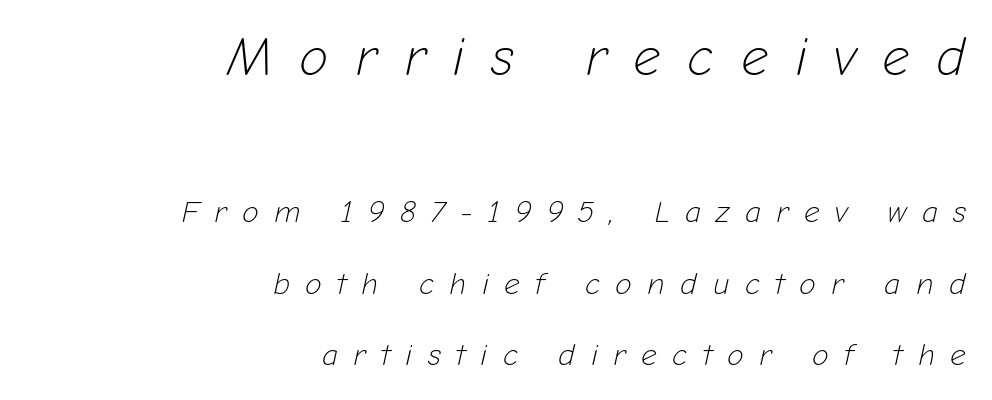
{"italic": "yes", "lean": "right", "slant_degrees": 12, "bold": "no", "weight": "light", "width": "normal", "stroke_contrast": "low", "x_height": "medium", "monospaced": "no", "underline": "no", "align": "right", "line_spacing": "loose", "line_spacing_ratio": 2.31, "letter_spacing": "wide", "letter_spacing_em": 0.49, "larger_block": "first", "size_ratio": 1.74, "glyph_px": 54}
